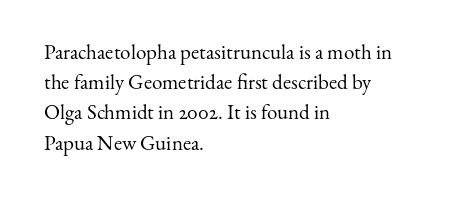
{"italic": "no", "bold": "no", "underline": "no", "align": "left", "line_spacing": "normal", "line_spacing_ratio": 1.44, "letter_spacing": "normal", "letter_spacing_em": 0.0, "glyph_px": 21}
